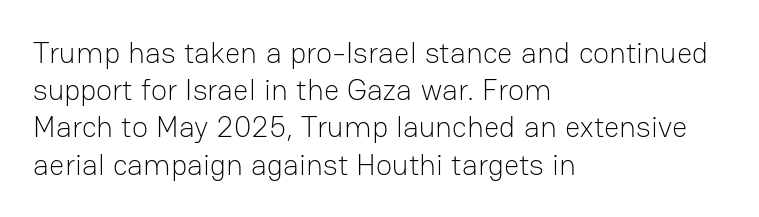
Each line starts at the same left margin while the right side varies. These lines keep a tight, regular rhythm from letter to letter. Note the varied advance widths — an 'i' is clearly narrower than an 'm'. The typesetting does not lean heavy: it is not bold. Rule under the text: the space is simply empty. Letterform terminals end flat and unadorned throughout the passage.
